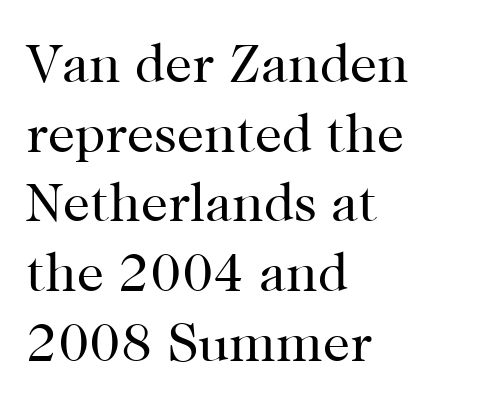
{"serif": "yes", "italic": "no", "bold": "no", "weight": "regular", "width": "normal", "stroke_contrast": "high", "x_height": "medium", "monospaced": "no", "underline": "no", "align": "left", "line_spacing": "normal", "line_spacing_ratio": 1.29, "letter_spacing": "normal", "letter_spacing_em": 0.0, "glyph_px": 54}
